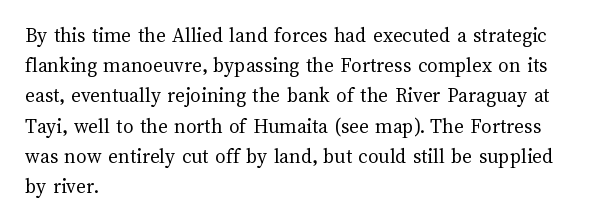
The image shows 21 px text type, upright; set left-aligned, normal line spacing (1.44x), normal letter spacing, not underlined.
